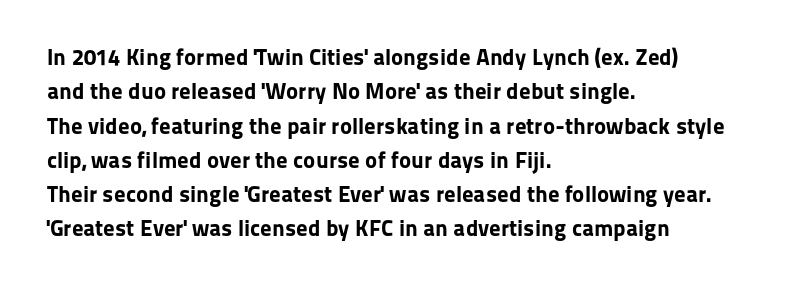
The space directly below the letters is spotless. Interline gaps are of average width in this sample. Ascenders rise straight up at ninety degrees. The rendering anchors every line to the left-hand side. The horizontal fit of the characters is conventional and even. The sample has been set heavy, in full bold.
